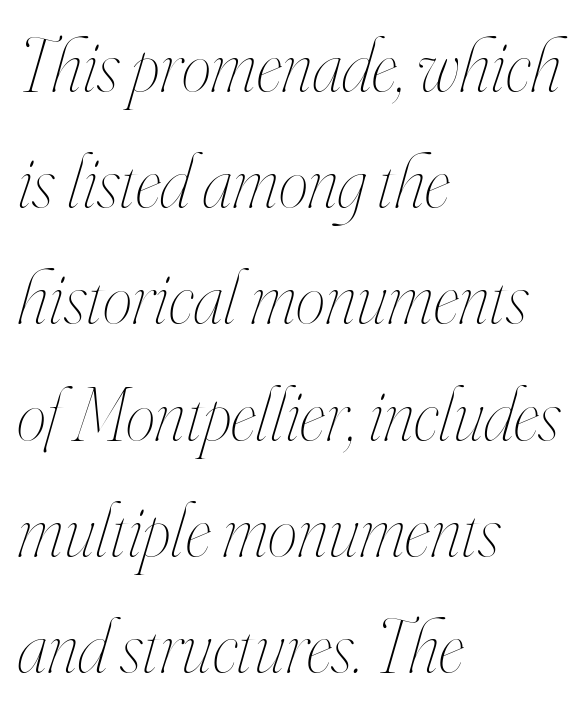
The passage shown is typed in a proportional face where columns would drift. Plain, unruled lines of type. There is no visible air inserted between adjacent glyphs. This reads as an unemphasized weight, regular at the heaviest. Casual observation: everything's shoved over to the left.
